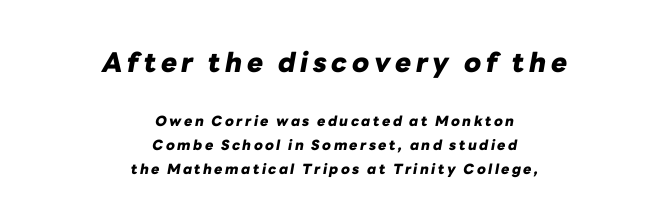
Q: Is the text bold? A: Yes.
Q: Is the text italic (slanted)? A: Yes, it leans right by about 10 degrees.
Q: Is the text underlined? A: No.
Q: How is the paragraph aligned? A: Centered.
Q: Which block of text is set in a larger size, the first (top) or the second (bottom)? A: The first (top) one.
